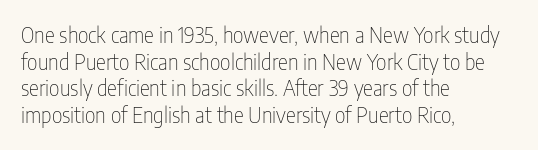
Q: Is the text bold? A: No.
Q: Is the text italic (slanted)? A: No, it is upright.
Q: Is the text underlined? A: No.
Q: How is the paragraph aligned? A: Left-aligned.
Q: Is the spacing between letters normal or unusually wide? A: Normal.
Q: Is the spacing between lines tight, normal or loose? A: Normal.
